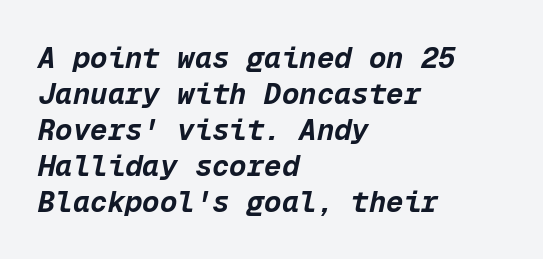
{"italic": "yes", "lean": "right", "slant_degrees": 12, "bold": "yes", "weight": "bold", "width": "normal", "stroke_contrast": "low", "x_height": "medium", "monospaced": "yes", "underline": "no", "align": "left", "line_spacing_ratio": 1.24, "letter_spacing": "normal", "letter_spacing_em": 0.0, "glyph_px": 29}
